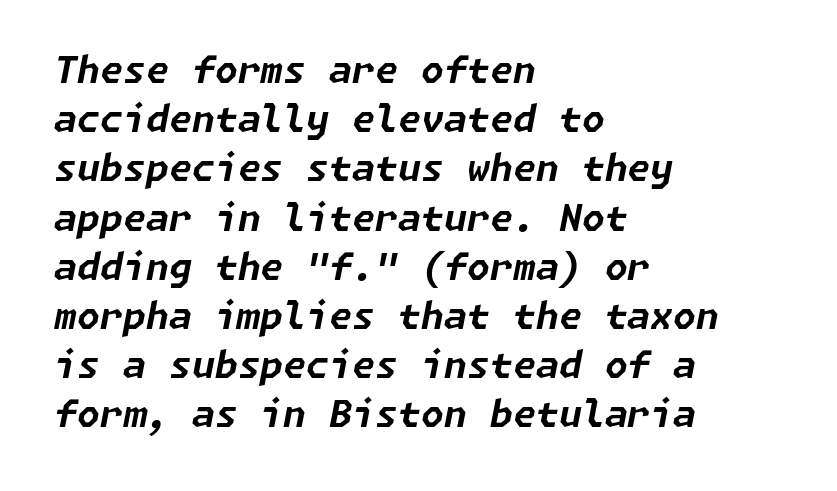
The image shows 37 px bold type, italic (leaning right); set left-aligned, normal line spacing (1.33x), normal letter spacing, not underlined; low stroke contrast and a medium x-height.
